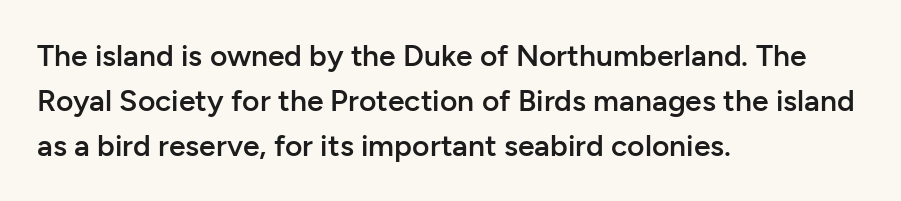
{"serif": "no", "italic": "no", "bold": "semi", "weight": "semibold", "width": "normal", "stroke_contrast": "low", "x_height": "medium", "monospaced": "no", "underline": "no", "align": "left", "line_spacing": "normal", "line_spacing_ratio": 1.5, "letter_spacing": "normal", "letter_spacing_em": 0.0, "glyph_px": 30}
